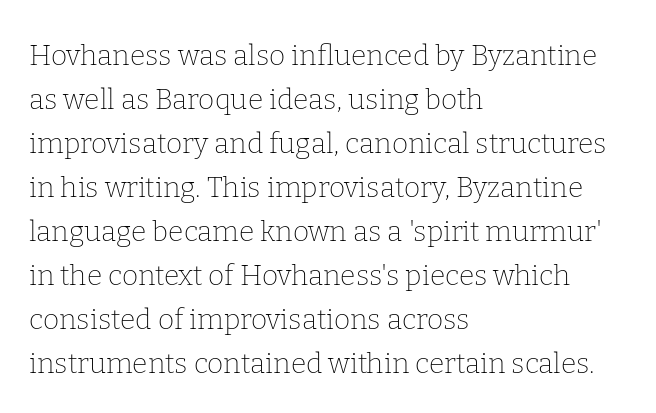
{"serif": "yes", "italic": "no", "bold": "no", "weight": "thin", "width": "normal", "stroke_contrast": "low", "x_height": "medium", "monospaced": "no", "underline": "no", "align": "left", "line_spacing": "normal", "line_spacing_ratio": 1.57, "letter_spacing": "normal", "letter_spacing_em": 0.0, "glyph_px": 28}
